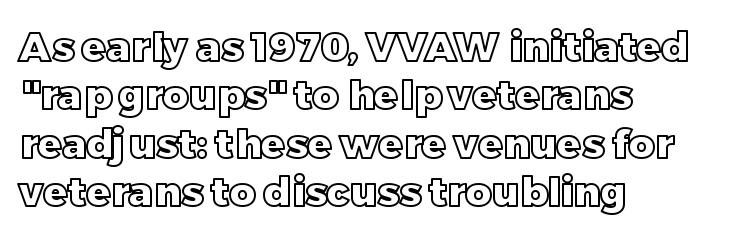
{"italic": "no", "width": "normal", "x_height": "large", "monospaced": "no", "underline": "no", "align": "left", "line_spacing_ratio": 1.21, "letter_spacing": "normal", "letter_spacing_em": 0.0, "glyph_px": 40}
